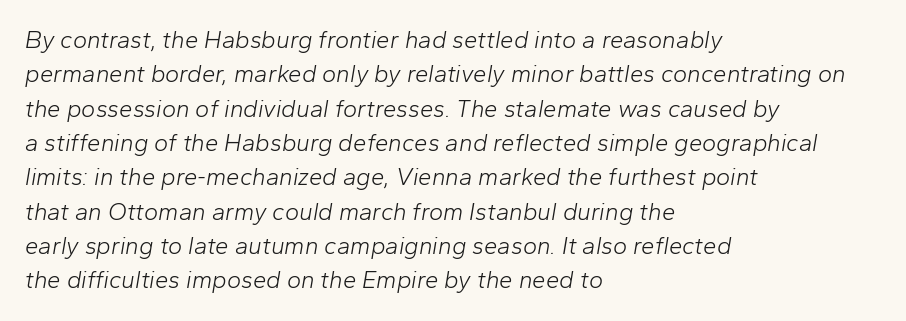
Q: Is the text bold? A: No.
Q: Is the text italic (slanted)? A: Yes, it leans right by about 10 degrees.
Q: Is the text underlined? A: No.
Q: How is the paragraph aligned? A: Left-aligned.
Q: Is the spacing between letters normal or unusually wide? A: Normal.
Q: Is the spacing between lines tight, normal or loose? A: Normal.
